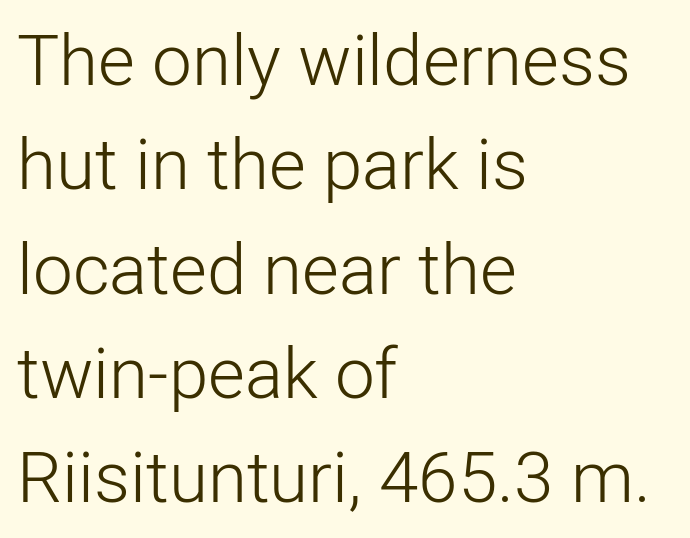
Q: Is the text bold? A: No.
Q: Is the text italic (slanted)? A: No, it is upright.
Q: Is the typeface a serif or a sans-serif typeface? A: Sans-serif.
Q: Is the text underlined? A: No.
Q: How is the paragraph aligned? A: Left-aligned.
Q: Is the spacing between letters normal or unusually wide? A: Normal.
Q: Is the spacing between lines tight, normal or loose? A: Normal.
Q: Width (condensed, normal, or wide)? A: Normal.
Q: Stroke contrast? A: Low.
Q: x-height? A: Medium.
Q: Monospaced? A: No.
